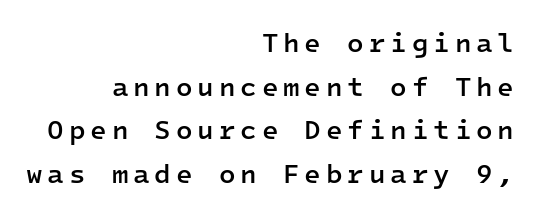
{"italic": "no", "bold": "semi", "underline": "no", "align": "right", "line_spacing": "normal", "line_spacing_ratio": 1.62, "glyph_px": 27}
